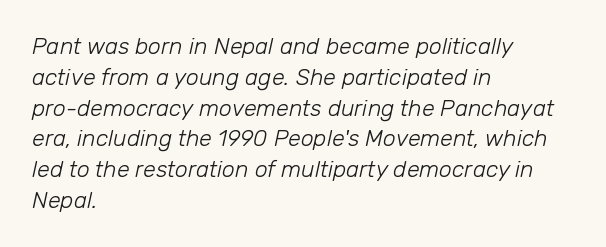
{"italic": "yes", "lean": "right", "slant_degrees": 12, "bold": "no", "underline": "no", "align": "left", "line_spacing": "normal", "line_spacing_ratio": 1.34, "letter_spacing": "normal", "letter_spacing_em": 0.0, "glyph_px": 23}
